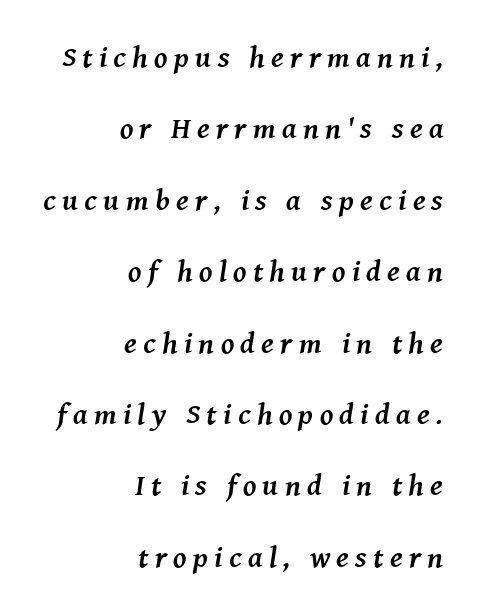
Q: Is the text bold? A: Yes.
Q: Is the text italic (slanted)? A: Yes, it leans right by about 8 degrees.
Q: Is the typeface a serif or a sans-serif typeface? A: Serif.
Q: Is the text underlined? A: No.
Q: How is the paragraph aligned? A: Right-aligned.
Q: Is the spacing between letters normal or unusually wide? A: Unusually wide.
Q: Is the spacing between lines tight, normal or loose? A: Loose.
Q: Width (condensed, normal, or wide)? A: Normal.
Q: Stroke contrast? A: Medium.
Q: x-height? A: Medium.
Q: Monospaced? A: No.
